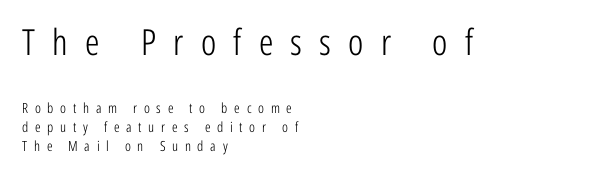
Q: Is the text bold? A: No.
Q: Is the text italic (slanted)? A: No, it is upright.
Q: Is the typeface a serif or a sans-serif typeface? A: Sans-serif.
Q: Is the text underlined? A: No.
Q: How is the paragraph aligned? A: Left-aligned.
Q: Is the spacing between letters normal or unusually wide? A: Unusually wide.
Q: Is the spacing between lines tight, normal or loose? A: Normal.
Q: Which block of text is set in a larger size, the first (top) or the second (bottom)? A: The first (top) one.
Q: Width (condensed, normal, or wide)? A: Condensed.
Q: Stroke contrast? A: Low.
Q: x-height? A: Medium.
Q: Monospaced? A: No.
